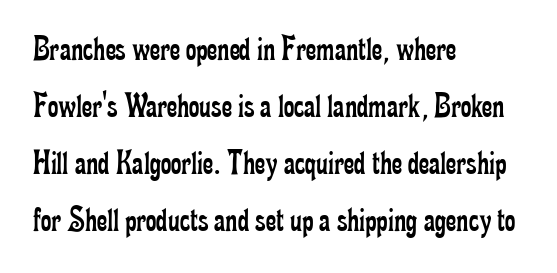
The image shows 36 px regular-weight, condensed serif type, upright; set left-aligned, normal line spacing (1.58x), normal letter spacing, not underlined; low stroke contrast and a small x-height.
